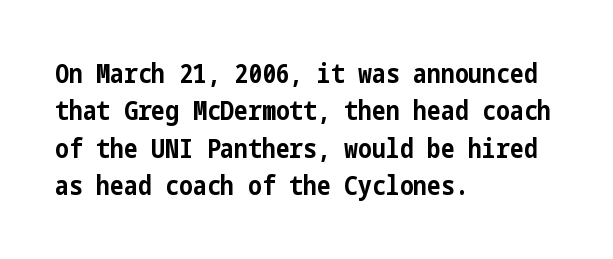
{"italic": "no", "bold": "yes", "underline": "no", "align": "left", "line_spacing": "normal", "line_spacing_ratio": 1.44, "letter_spacing": "normal", "letter_spacing_em": 0.0, "glyph_px": 26}
